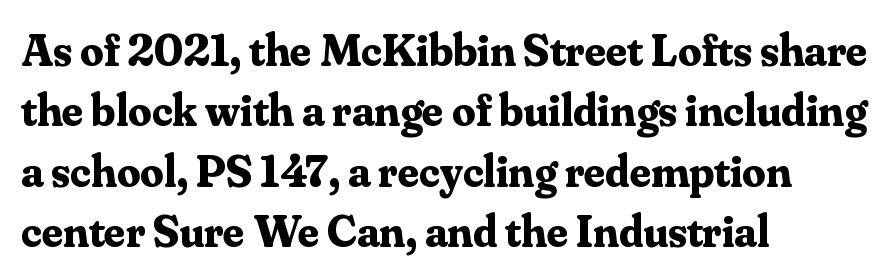
The rendering uses natural spacing where letterforms have individual widths. The strokes are fattened all the way to bold. The space directly below the letters is spotless. The characters display serif detailing at their extremities. How are the letters spaced? Ordinarily, with no added tracking. Teacher's note: observe the even left margin — that is flush-left alignment.
